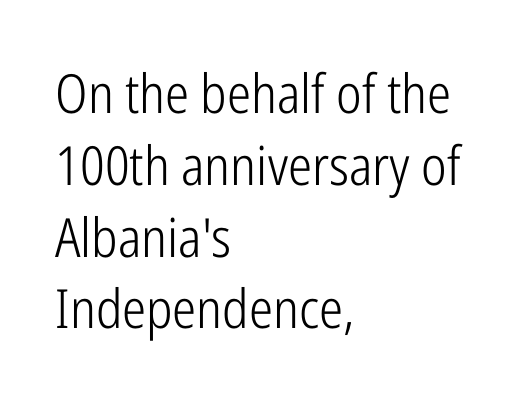
Q: Is the text bold? A: No.
Q: Is the text italic (slanted)? A: No, it is upright.
Q: Is the typeface a serif or a sans-serif typeface? A: Sans-serif.
Q: Is the text underlined? A: No.
Q: How is the paragraph aligned? A: Left-aligned.
Q: Is the spacing between letters normal or unusually wide? A: Normal.
Q: Is the spacing between lines tight, normal or loose? A: Normal.
Q: Width (condensed, normal, or wide)? A: Condensed.
Q: Stroke contrast? A: Low.
Q: x-height? A: Medium.
Q: Monospaced? A: No.
